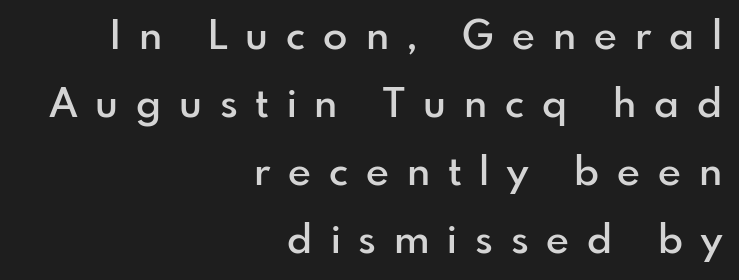
{"serif": "no", "italic": "no", "bold": "semi", "weight": "semibold", "width": "normal", "stroke_contrast": "low", "x_height": "small", "monospaced": "no", "underline": "no", "align": "right", "line_spacing": "normal", "line_spacing_ratio": 1.7, "letter_spacing": "wide", "letter_spacing_em": 0.45, "glyph_px": 40}
